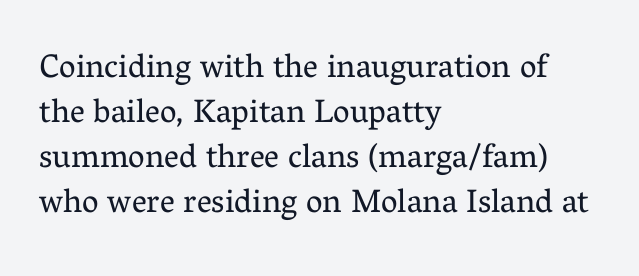
Q: Is the text bold? A: No.
Q: Is the text italic (slanted)? A: No, it is upright.
Q: Is the typeface a serif or a sans-serif typeface? A: Serif.
Q: Is the text underlined? A: No.
Q: How is the paragraph aligned? A: Left-aligned.
Q: Is the spacing between letters normal or unusually wide? A: Normal.
Q: Is the spacing between lines tight, normal or loose? A: Normal.
Q: Width (condensed, normal, or wide)? A: Normal.
Q: Stroke contrast? A: Medium.
Q: x-height? A: Medium.
Q: Monospaced? A: No.
